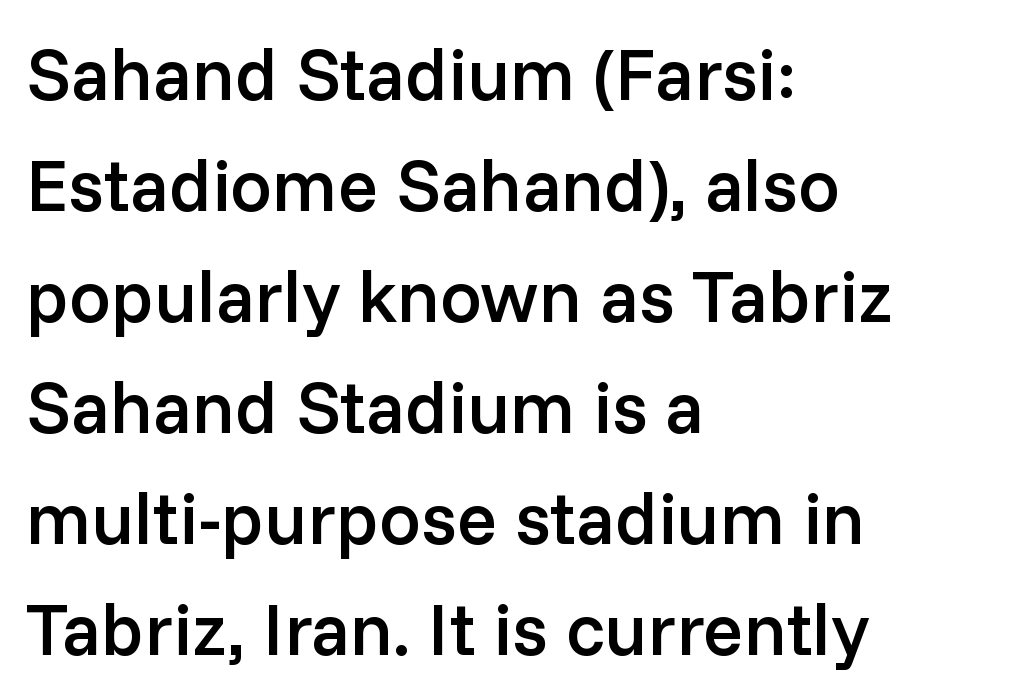
Q: Is the text bold? A: Semi-bold.
Q: Is the text italic (slanted)? A: No, it is upright.
Q: Is the typeface a serif or a sans-serif typeface? A: Sans-serif.
Q: Is the text underlined? A: No.
Q: How is the paragraph aligned? A: Left-aligned.
Q: Is the spacing between letters normal or unusually wide? A: Normal.
Q: Is the spacing between lines tight, normal or loose? A: Normal.
Q: Width (condensed, normal, or wide)? A: Normal.
Q: Stroke contrast? A: Low.
Q: x-height? A: Medium.
Q: Monospaced? A: No.
